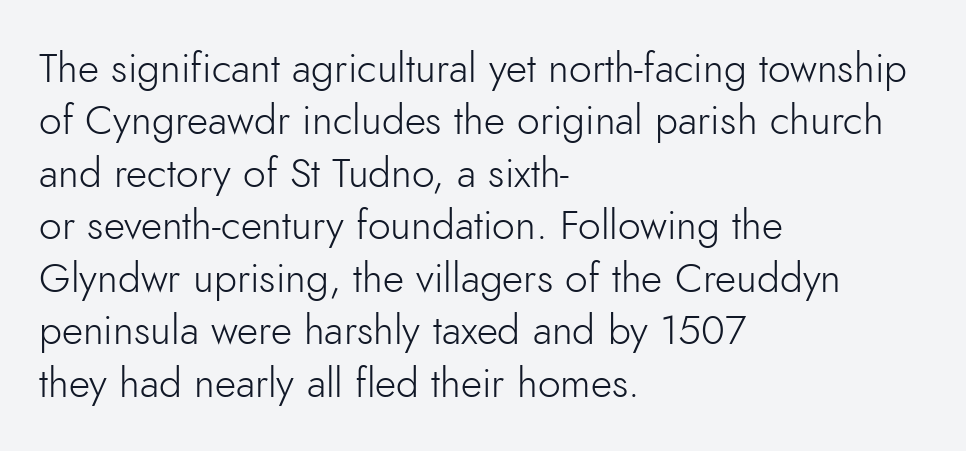
Q: Is the text bold? A: No.
Q: Is the text italic (slanted)? A: No, it is upright.
Q: Is the typeface a serif or a sans-serif typeface? A: Sans-serif.
Q: Is the text underlined? A: No.
Q: How is the paragraph aligned? A: Left-aligned.
Q: Is the spacing between letters normal or unusually wide? A: Normal.
Q: Is the spacing between lines tight, normal or loose? A: Normal.
Q: Width (condensed, normal, or wide)? A: Normal.
Q: Stroke contrast? A: Low.
Q: x-height? A: Small.
Q: Monospaced? A: No.
